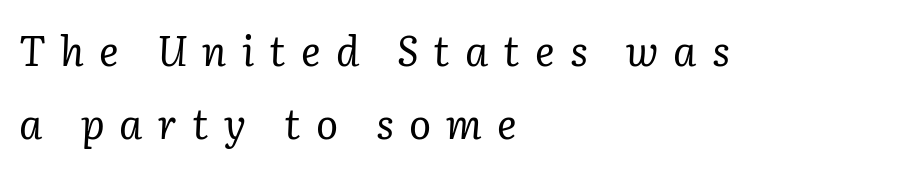
Unmarked baselines from the first word to the last. Looks like regular typesetting: each glyph gets only the width it needs. Weight class: somewhere from thin through regular. There is plenty of visible air inserted between adjacent glyphs. Are there feet on the stems? There are — it's a serif. If you drew a line through each stem, it would be angled.
